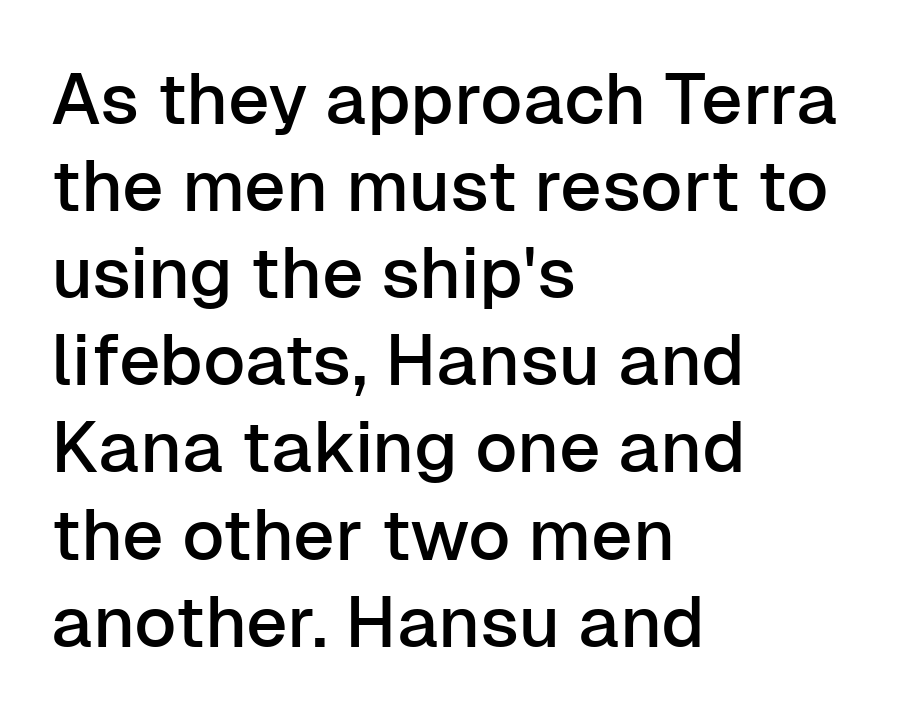
{"serif": "no", "italic": "no", "width": "normal", "stroke_contrast": "low", "x_height": "medium", "monospaced": "no", "underline": "no", "align": "left", "line_spacing_ratio": 1.21, "letter_spacing": "normal", "letter_spacing_em": 0.0, "glyph_px": 72}
